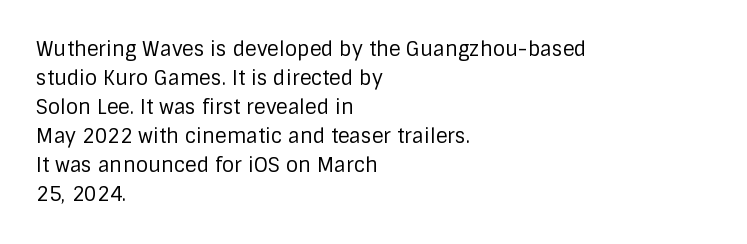
{"italic": "no", "bold": "no", "underline": "no", "align": "left", "line_spacing": "normal", "line_spacing_ratio": 1.45, "letter_spacing": "normal", "letter_spacing_em": 0.0, "glyph_px": 20}
